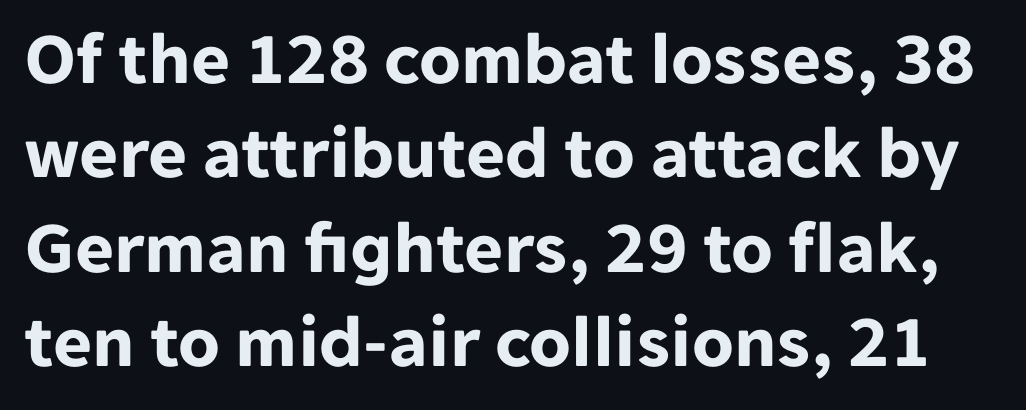
{"serif": "no", "italic": "no", "bold": "yes", "weight": "bold", "width": "normal", "stroke_contrast": "low", "x_height": "medium", "monospaced": "no", "underline": "no", "line_spacing": "normal", "line_spacing_ratio": 1.26, "letter_spacing": "normal", "letter_spacing_em": 0.0, "glyph_px": 75}
